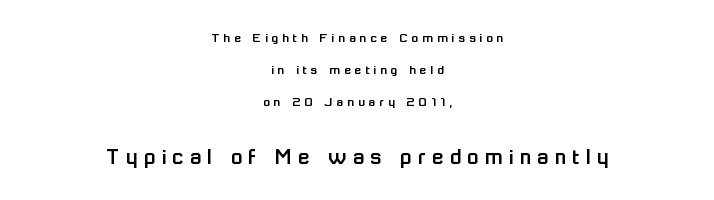
Q: Is the text italic (slanted)? A: No, it is upright.
Q: Is the text underlined? A: No.
Q: How is the paragraph aligned? A: Centered.
Q: Is the spacing between letters normal or unusually wide? A: Unusually wide.
Q: Is the spacing between lines tight, normal or loose? A: Loose.
Q: Which block of text is set in a larger size, the first (top) or the second (bottom)? A: The second (bottom) one.
